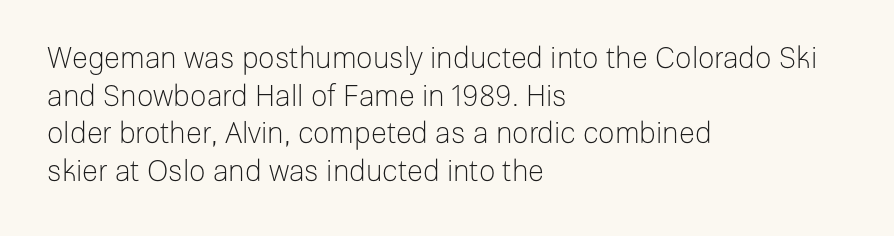
Q: Is the text bold? A: No.
Q: Is the text italic (slanted)? A: No, it is upright.
Q: Is the typeface a serif or a sans-serif typeface? A: Sans-serif.
Q: Is the text underlined? A: No.
Q: How is the paragraph aligned? A: Left-aligned.
Q: Is the spacing between letters normal or unusually wide? A: Normal.
Q: Is the spacing between lines tight, normal or loose? A: Normal.
Q: Width (condensed, normal, or wide)? A: Normal.
Q: Stroke contrast? A: Low.
Q: x-height? A: Medium.
Q: Monospaced? A: No.
